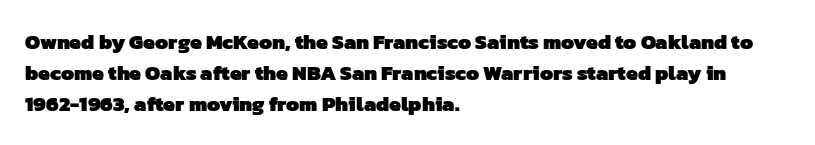
Does the weight exceed regular? Yes, all the way to bold. The gaps between neighbouring characters are ordinary and unremarkable. This rendering uses left alignment, leaving the right contour irregular. The space directly below the letters is spotless.
